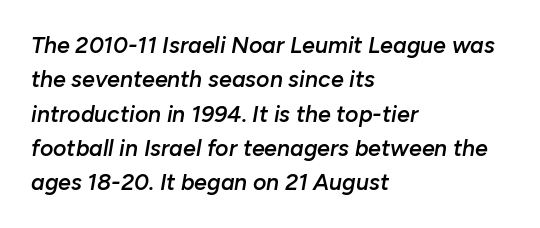
{"italic": "yes", "lean": "right", "slant_degrees": 10, "bold": "semi", "underline": "no", "align": "left", "line_spacing": "normal", "line_spacing_ratio": 1.49, "letter_spacing": "normal", "letter_spacing_em": 0.0, "glyph_px": 23}
